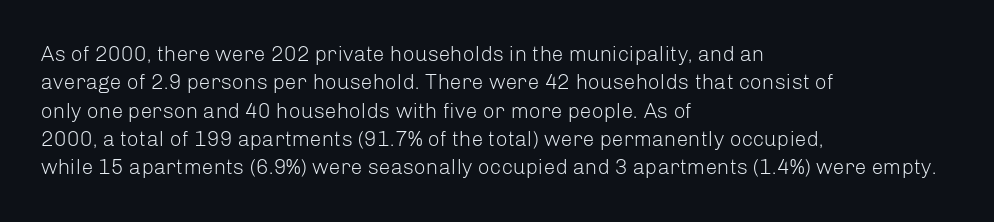
The image shows 21 px text type, upright; set left-aligned, normal line spacing (1.35x), normal letter spacing, not underlined.
